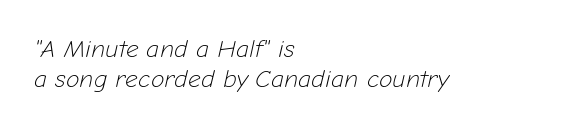
Q: Is the text bold? A: No.
Q: Is the text italic (slanted)? A: Yes, it leans right by about 12 degrees.
Q: Is the text underlined? A: No.
Q: How is the paragraph aligned? A: Left-aligned.
Q: Is the spacing between letters normal or unusually wide? A: Normal.
